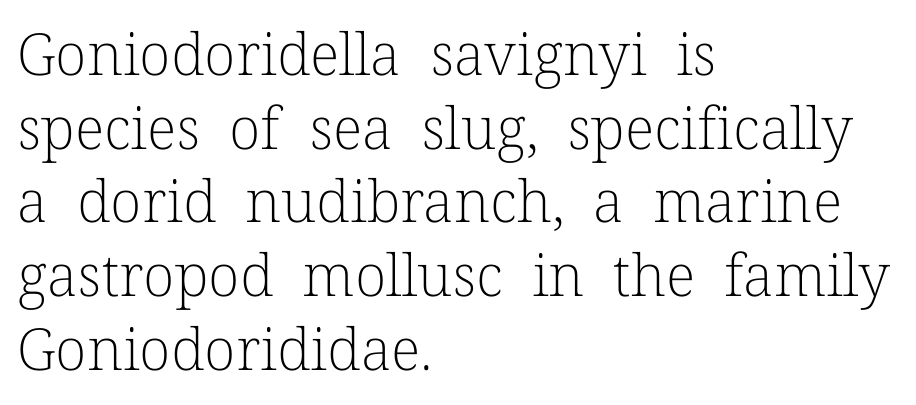
{"serif": "yes", "italic": "no", "bold": "no", "weight": "light", "width": "normal", "stroke_contrast": "low", "x_height": "medium", "monospaced": "no", "underline": "no", "align": "left", "line_spacing": "normal", "line_spacing_ratio": 1.27, "letter_spacing": "normal", "letter_spacing_em": 0.0, "glyph_px": 58}
